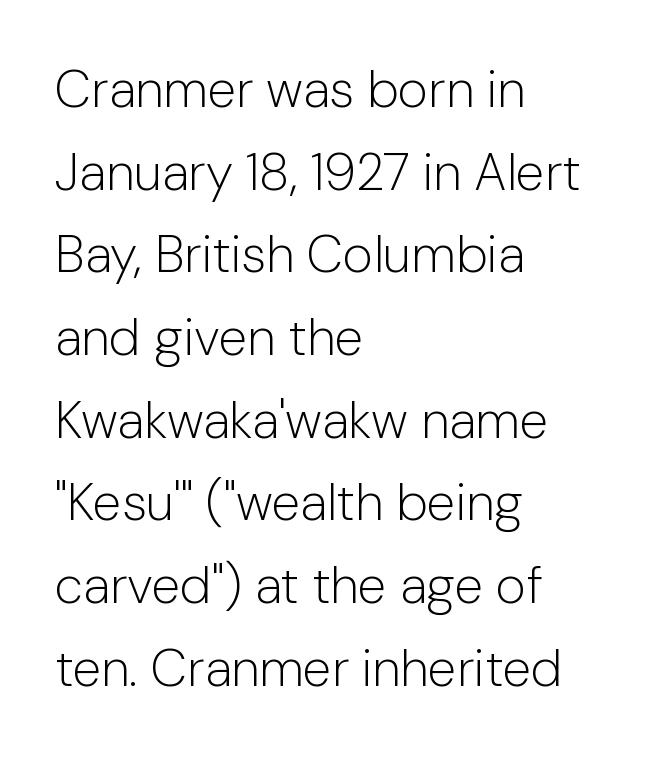
Q: Is the text bold? A: No.
Q: Is the text italic (slanted)? A: No, it is upright.
Q: Is the typeface a serif or a sans-serif typeface? A: Sans-serif.
Q: Is the text underlined? A: No.
Q: How is the paragraph aligned? A: Left-aligned.
Q: Is the spacing between letters normal or unusually wide? A: Normal.
Q: Is the spacing between lines tight, normal or loose? A: Normal.
Q: Width (condensed, normal, or wide)? A: Normal.
Q: Stroke contrast? A: Low.
Q: x-height? A: Medium.
Q: Monospaced? A: No.
